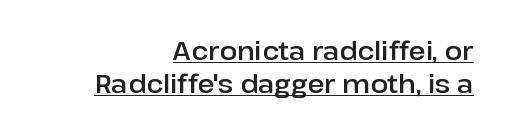
The image shows 26 px text type, upright; set right-aligned, normal line spacing (1.27x), normal letter spacing, underlined.
